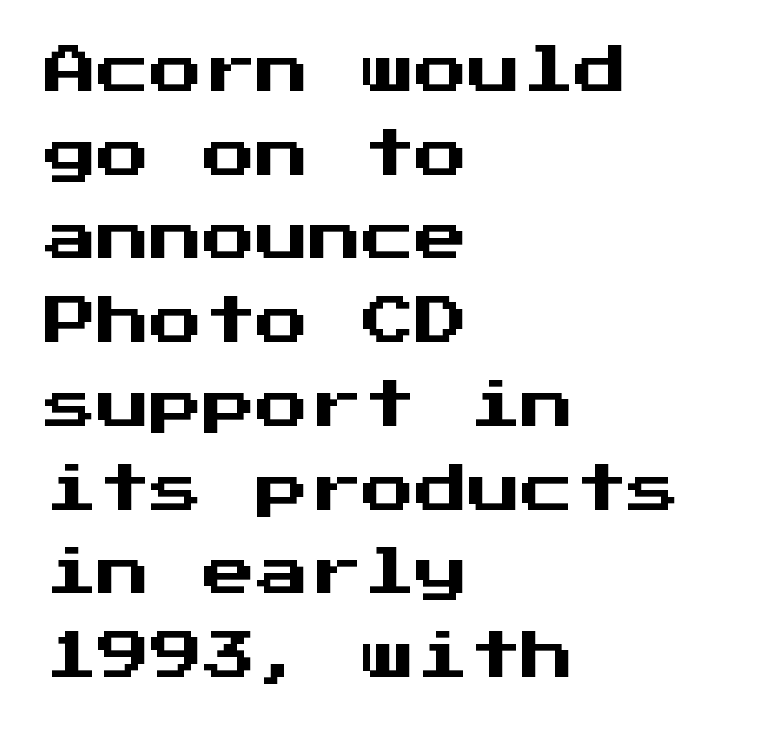
{"serif": "no", "italic": "no", "width": "normal", "stroke_contrast": "medium", "x_height": "medium", "monospaced": "yes", "underline": "no", "align": "left", "line_spacing": "normal", "line_spacing_ratio": 1.58, "letter_spacing": "normal", "letter_spacing_em": 0.0, "glyph_px": 53}
